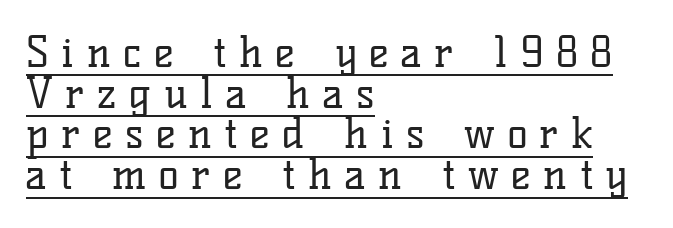
Q: Is the text bold? A: No.
Q: Is the text italic (slanted)? A: No, it is upright.
Q: Is the typeface a serif or a sans-serif typeface? A: Serif.
Q: Is the text underlined? A: Yes.
Q: How is the paragraph aligned? A: Left-aligned.
Q: Is the spacing between letters normal or unusually wide? A: Unusually wide.
Q: Is the spacing between lines tight, normal or loose? A: Tight.
Q: Width (condensed, normal, or wide)? A: Normal.
Q: Stroke contrast? A: Low.
Q: x-height? A: Medium.
Q: Monospaced? A: No.
